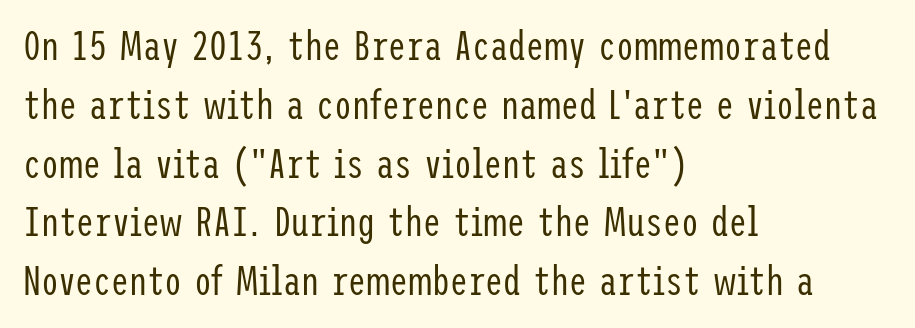
Q: Is the text bold? A: No.
Q: Is the text italic (slanted)? A: No, it is upright.
Q: Is the typeface a serif or a sans-serif typeface? A: Sans-serif.
Q: Is the text underlined? A: No.
Q: How is the paragraph aligned? A: Left-aligned.
Q: Is the spacing between letters normal or unusually wide? A: Normal.
Q: Is the spacing between lines tight, normal or loose? A: Normal.
Q: Width (condensed, normal, or wide)? A: Condensed.
Q: Stroke contrast? A: Low.
Q: x-height? A: Medium.
